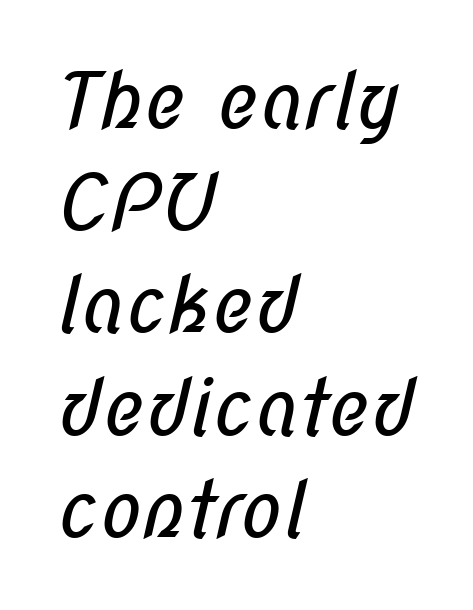
The image shows 78 px regular-weight, condensed sans-serif type; set left-aligned, normal line spacing (1.31x), normal letter spacing, not underlined; low stroke contrast and a medium x-height.
